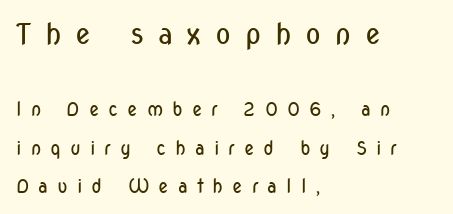
Which of the two is more prominent by size? The first, at the top. Does the leading feel generous? Absolutely, it's lavish. A typesetter would call this proportional, since set widths differ per character. What stands out about the letter spacing? Its width — letters are far apart. Serifs: no, the terminals of the letterforms are clean. The specimen omits any rule beneath the text block's lines.
